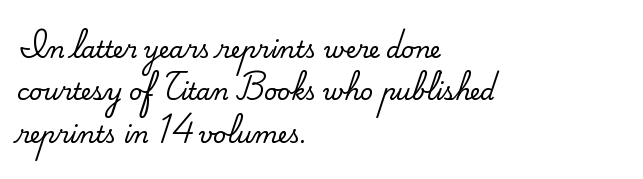
Decoration check: the copy has no underline. The tracking reads as untouched default to a designer's eye. The rag falls on the right side of this text block.
